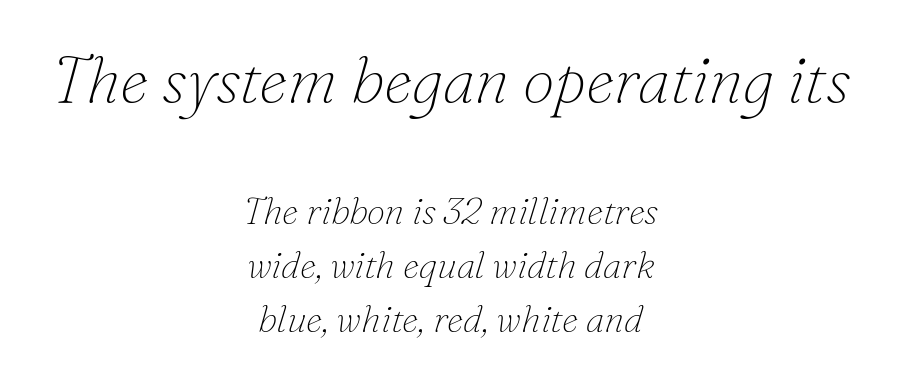
{"serif": "yes", "italic": "yes", "lean": "right", "slant_degrees": 16, "bold": "no", "weight": "thin", "width": "normal", "stroke_contrast": "low", "x_height": "small", "monospaced": "no", "underline": "no", "align": "center", "line_spacing": "normal", "line_spacing_ratio": 1.47, "letter_spacing": "normal", "letter_spacing_em": 0.0, "larger_block": "first", "size_ratio": 1.76, "glyph_px": 65}
